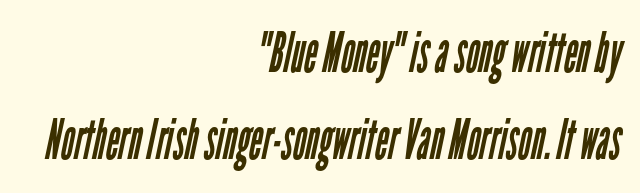
Layout note: lines flush right. You could not count columns in this text — the font is proportionally spaced. Stems and bowls with no extra thickness — not bold. Students, note that the glyphs here touch the page at normal intervals. Letters rest on an invisible, unmarked baseline. Reading down the column, the eye jumps a familiar distance to each next line.
